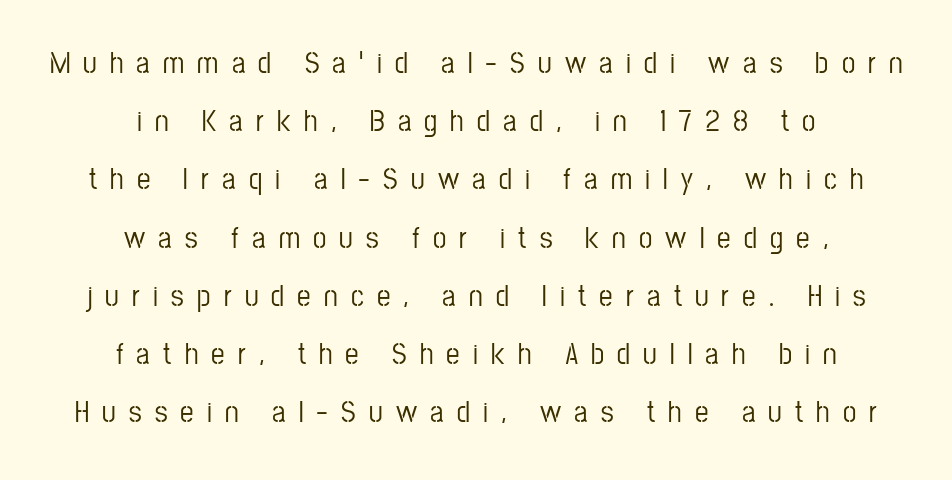
Q: Is the text italic (slanted)? A: No, it is upright.
Q: Is the typeface a serif or a sans-serif typeface? A: Sans-serif.
Q: Is the text underlined? A: No.
Q: How is the paragraph aligned? A: Centered.
Q: Is the spacing between letters normal or unusually wide? A: Unusually wide.
Q: Is the spacing between lines tight, normal or loose? A: Loose.
Q: Width (condensed, normal, or wide)? A: Condensed.
Q: Stroke contrast? A: Low.
Q: x-height? A: Medium.
Q: Monospaced? A: No.
